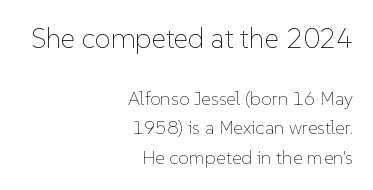
Every row of glyphs terminates at an identical x-position on the right. Weight: regular or lighter. The block of text has a typical density, with ordinary space between rows. This rendering leaves character spacing at its baseline value. The area under the type is left untouched.
